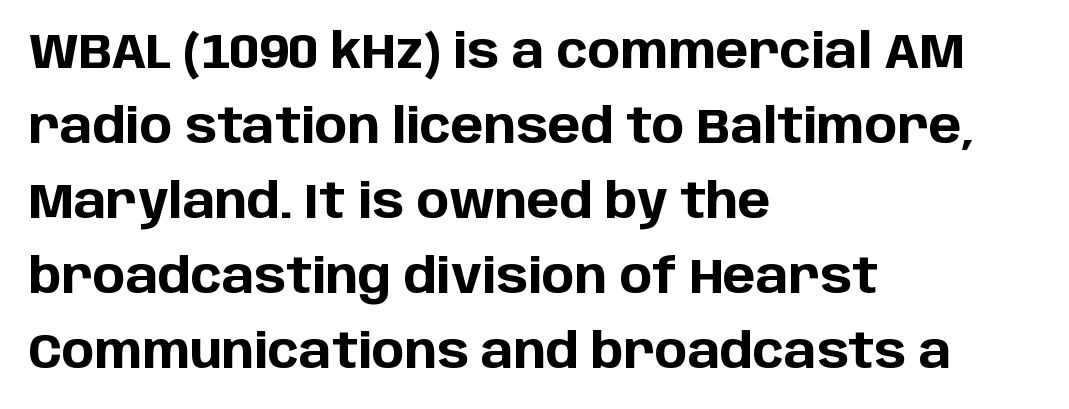
Q: Is the text bold? A: Yes.
Q: Is the text italic (slanted)? A: No, it is upright.
Q: Is the typeface a serif or a sans-serif typeface? A: Sans-serif.
Q: Is the text underlined? A: No.
Q: How is the paragraph aligned? A: Left-aligned.
Q: Is the spacing between letters normal or unusually wide? A: Normal.
Q: Is the spacing between lines tight, normal or loose? A: Normal.
Q: Width (condensed, normal, or wide)? A: Normal.
Q: Stroke contrast? A: Low.
Q: x-height? A: Large.
Q: Monospaced? A: No.
